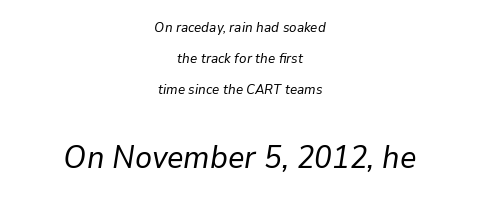
The letters advance in unequal steps, a hallmark of proportional type. Does the copy run flush right? No — it is centered line by line. These glyphs show unthickened strokes, regular width or finer. Only glyphs here, with clear space below each row. Look at the glyph heights: the lower group is clearly the bigger setting. Is there much room between lines? Yes — plenty of vertical air separates them.
